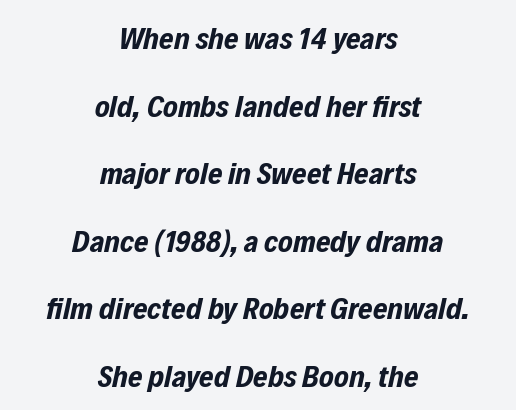
The image shows 31 px bold, condensed type, italic (leaning right); set centered, loose line spacing (2.18x), normal letter spacing, not underlined; low stroke contrast and a medium x-height.
